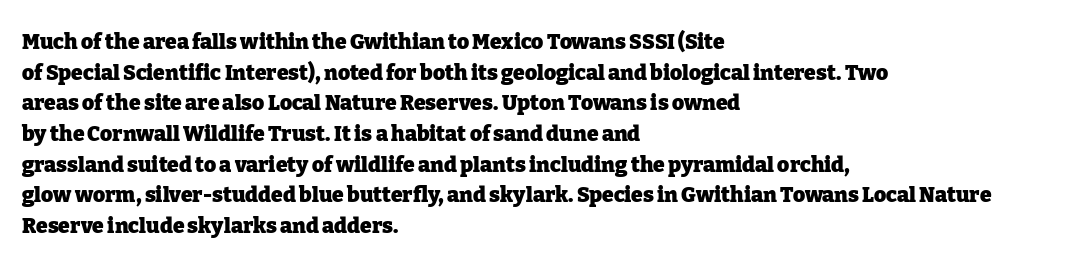
{"italic": "no", "bold": "yes", "underline": "no", "align": "left", "line_spacing": "normal", "line_spacing_ratio": 1.46, "letter_spacing": "normal", "letter_spacing_em": 0.0, "glyph_px": 21}
